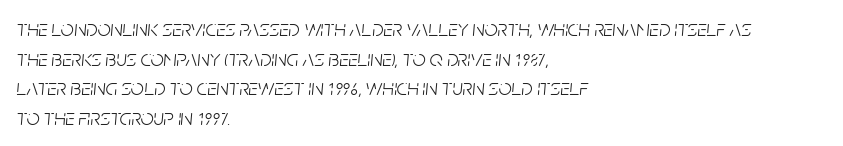
Q: Is the text bold? A: No.
Q: Is the text italic (slanted)? A: Yes, it leans right by about 5 degrees.
Q: Is the text underlined? A: No.
Q: How is the paragraph aligned? A: Left-aligned.
Q: Is the spacing between letters normal or unusually wide? A: Normal.
Q: Is the spacing between lines tight, normal or loose? A: Normal.
